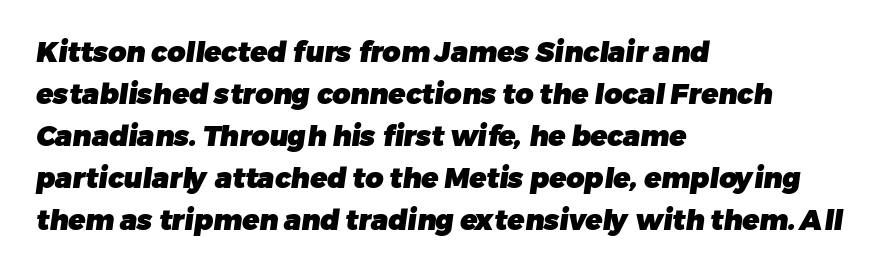
Q: Is the text bold? A: Yes.
Q: Is the typeface a serif or a sans-serif typeface? A: Sans-serif.
Q: Is the text underlined? A: No.
Q: How is the paragraph aligned? A: Left-aligned.
Q: Is the spacing between letters normal or unusually wide? A: Normal.
Q: Is the spacing between lines tight, normal or loose? A: Normal.
Q: Width (condensed, normal, or wide)? A: Normal.
Q: Stroke contrast? A: Low.
Q: x-height? A: Medium.
Q: Monospaced? A: No.
